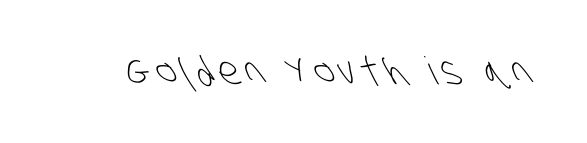
{"serif": "no", "bold": "no", "weight": "light", "width": "condensed", "stroke_contrast": "low", "x_height": "large", "monospaced": "no", "underline": "no", "glyph_px": 38}
